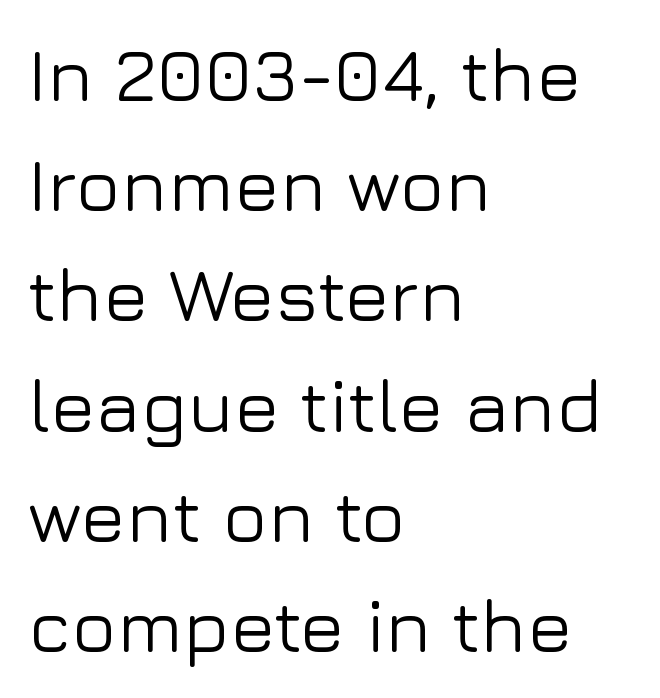
{"serif": "no", "italic": "no", "width": "normal", "stroke_contrast": "low", "x_height": "medium", "monospaced": "no", "underline": "no", "align": "left", "line_spacing": "normal", "line_spacing_ratio": 1.47, "letter_spacing": "normal", "letter_spacing_em": 0.0, "glyph_px": 75}
